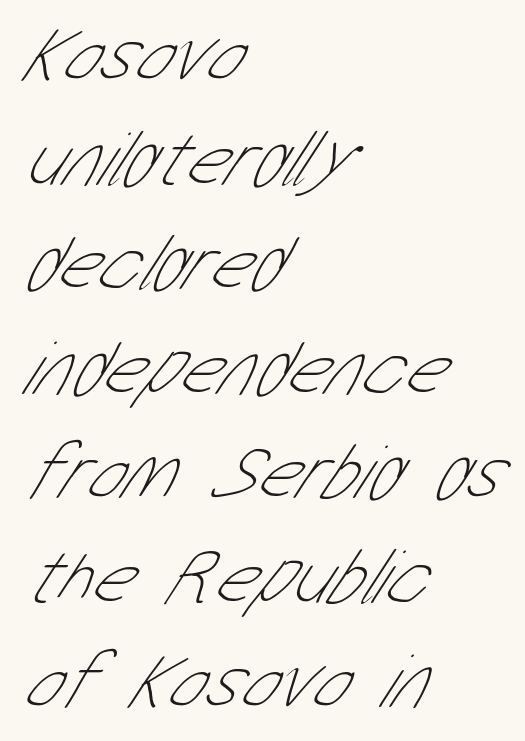
{"serif": "no", "bold": "no", "weight": "thin", "width": "condensed", "stroke_contrast": "low", "x_height": "medium", "monospaced": "no", "underline": "no", "align": "left", "line_spacing": "normal", "line_spacing_ratio": 1.34, "letter_spacing": "normal", "letter_spacing_em": 0.0, "glyph_px": 78}
